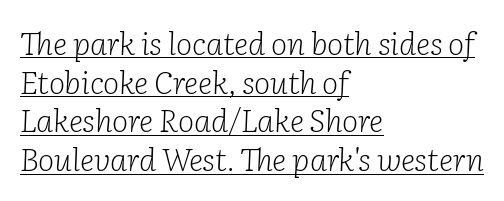
This rendering employs a face with finishing strokes, i.e., a serif. Ink coverage per letter is moderate at most. What decoration does the sample have? An underline. Spacing between characters is what you'd get straight out of the box. Layout note: lines flush left.
